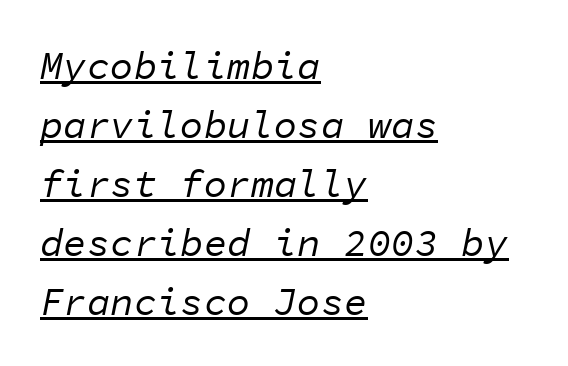
Looks like terminal output: every glyph gets an equal slot. Students, observe: this is what conventionally led text looks like. This reads as an unemphasized weight, regular at the heaviest. It's the slanting kind of type. Tracking here is standard; glyphs follow each other at the usual distance.
